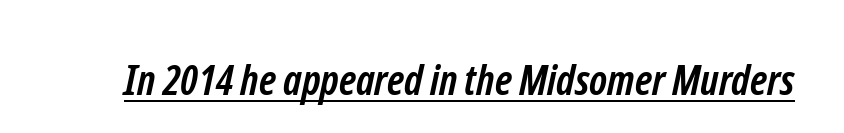
The letters are bold, with thick, heavy strokes. A continuous stroke trails under the words, as in a hyperlink. Serifs: no, the terminals of the letterforms are clean. Spacing verdict: proportional, widths tailored to each character.
